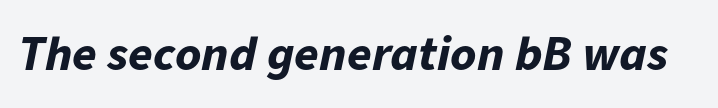
Q: Is the text bold? A: Yes.
Q: Is the text italic (slanted)? A: Yes, it leans right by about 11 degrees.
Q: Is the text underlined? A: No.
Q: Is the spacing between letters normal or unusually wide? A: Normal.
Q: Width (condensed, normal, or wide)? A: Normal.
Q: Stroke contrast? A: Low.
Q: x-height? A: Medium.
Q: Monospaced? A: No.
